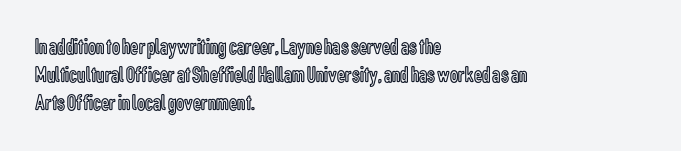
Q: Is the text italic (slanted)? A: No, it is upright.
Q: Is the text underlined? A: No.
Q: How is the paragraph aligned? A: Left-aligned.
Q: Is the spacing between letters normal or unusually wide? A: Normal.
